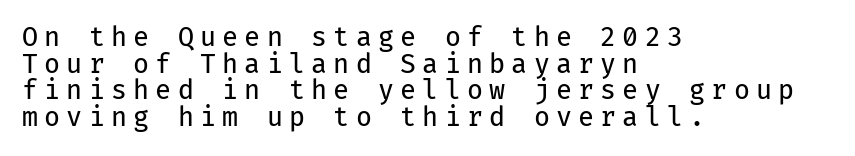
{"italic": "no", "bold": "no", "underline": "no", "align": "left", "line_spacing": "tight", "line_spacing_ratio": 1.02, "letter_spacing": "wide", "letter_spacing_em": 0.24, "glyph_px": 26}
